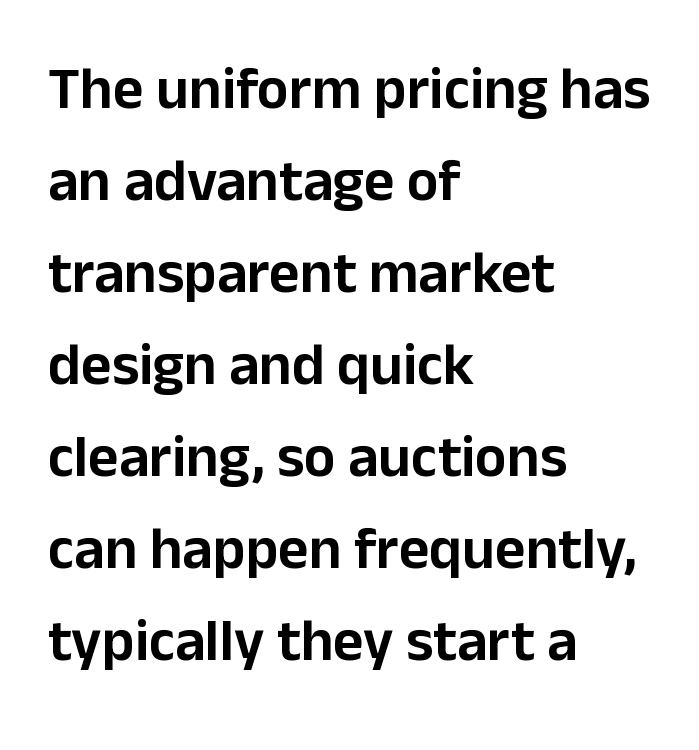
The lettering stays uniformly vertical, giving the passage a roman look. The passage shown stacks its lines at a standard gap. Underlining? Definitely not there. The typesetter chose a ragged-right arrangement here. Here the glyphs are tracked normally, forming tight word shapes. The rendering shows plain stroke endings on the letterforms — a sans-serif design.
